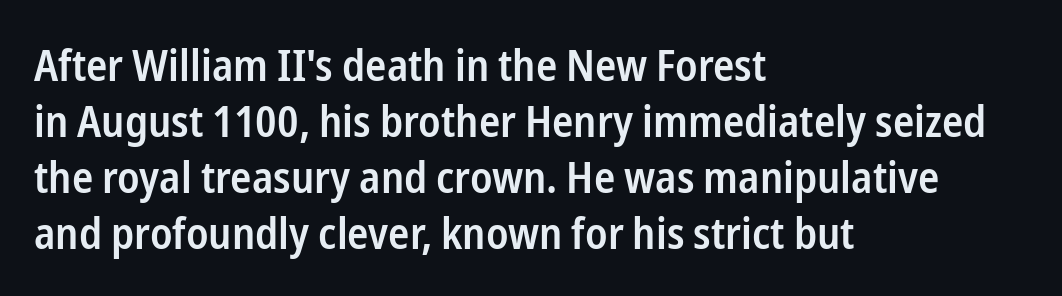
This is sans-serif lettering, the kind often seen on screens and signage. Casual observation: everything's shoved over to the left. The face used here is proportionally spaced, like ordinary book or web type. The gap between lines stays unmarked. Does the weight exceed regular? Yes, but only to semibold.
